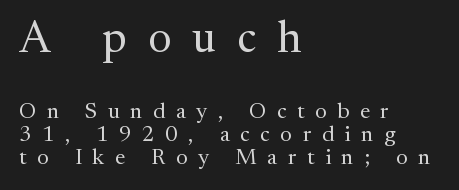
The image shows 44 px regular-weight serif type, upright; set left-aligned, tight line spacing (1.06x), unusually wide letter spacing (+0.48 em), not underlined; the first (top) block is 2.0x larger; medium stroke contrast and a medium x-height.
